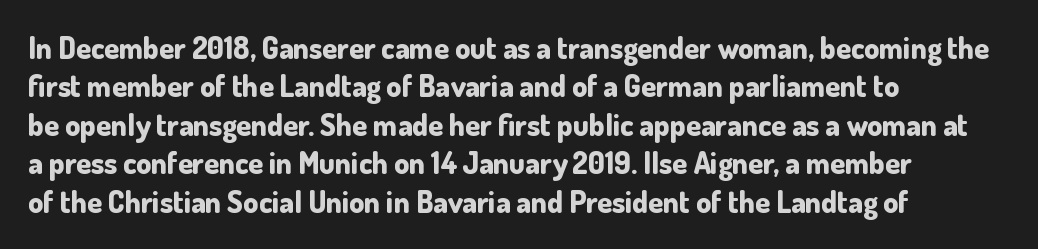
Q: Is the text bold? A: Yes.
Q: Is the text italic (slanted)? A: No, it is upright.
Q: Is the typeface a serif or a sans-serif typeface? A: Sans-serif.
Q: Is the text underlined? A: No.
Q: How is the paragraph aligned? A: Left-aligned.
Q: Is the spacing between letters normal or unusually wide? A: Normal.
Q: Is the spacing between lines tight, normal or loose? A: Normal.
Q: Width (condensed, normal, or wide)? A: Normal.
Q: Stroke contrast? A: Low.
Q: x-height? A: Small.
Q: Monospaced? A: No.
